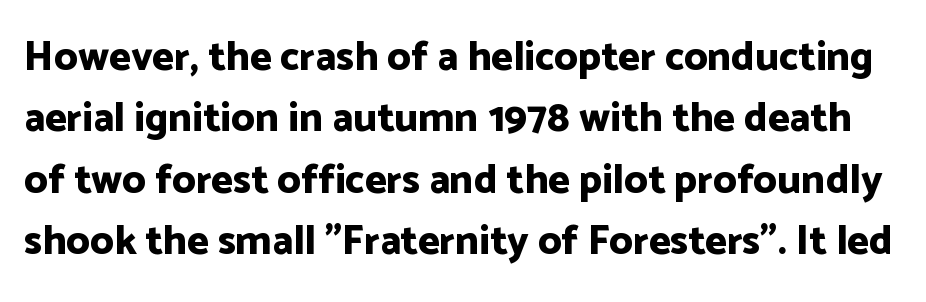
Just letters on the line, the space beneath them empty. Line spacing here is normal. Note the varied advance widths — an 'i' is clearly narrower than an 'm'. Check where the strokes stop: nothing finishes them off — pure sans.
